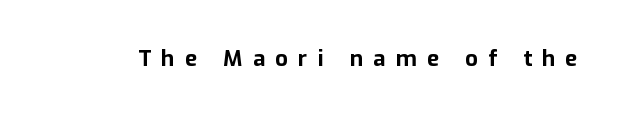
Q: Is the text bold? A: Yes.
Q: Is the text italic (slanted)? A: No, it is upright.
Q: Is the text underlined? A: No.
Q: Is the spacing between letters normal or unusually wide? A: Unusually wide.
